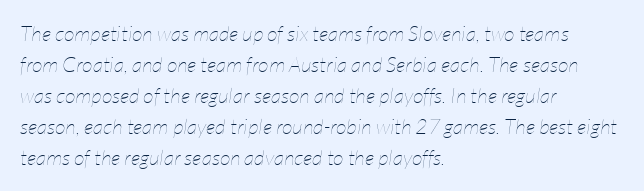
Compared with typical paragraphs, the rows here are spaced about the same. Underlining? Definitely not there. Teacher's note: observe the even left margin — that is flush-left alignment. Tall strokes in this sample are angled rather than plumb.
